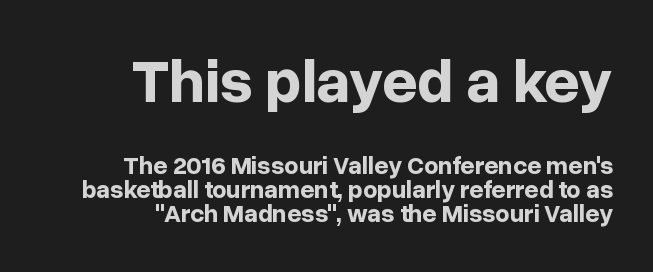
Q: Is the text bold? A: Yes.
Q: Is the text italic (slanted)? A: No, it is upright.
Q: Is the typeface a serif or a sans-serif typeface? A: Sans-serif.
Q: Is the text underlined? A: No.
Q: How is the paragraph aligned? A: Right-aligned.
Q: Is the spacing between letters normal or unusually wide? A: Normal.
Q: Is the spacing between lines tight, normal or loose? A: Tight.
Q: Which block of text is set in a larger size, the first (top) or the second (bottom)? A: The first (top) one.
Q: Width (condensed, normal, or wide)? A: Normal.
Q: Stroke contrast? A: Low.
Q: x-height? A: Medium.
Q: Monospaced? A: No.
